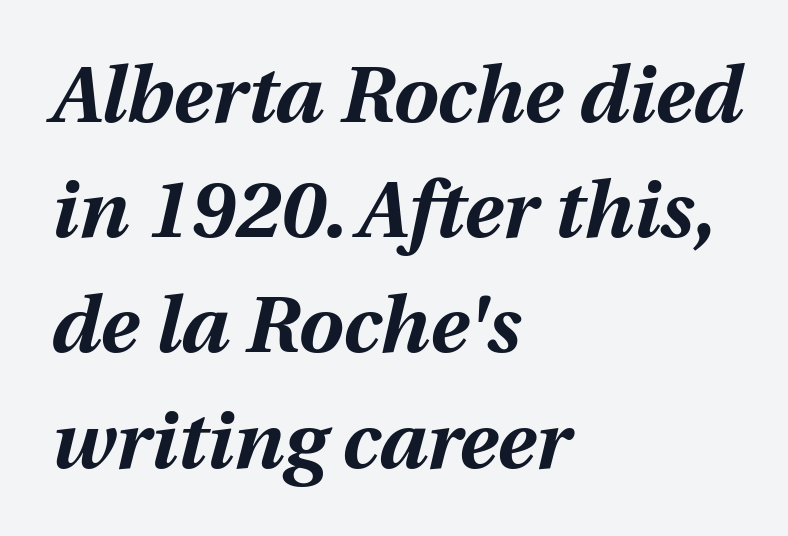
The typesetter chose a ragged-right arrangement here. Compared with an ordinary text face, these strokes are far heavier — a full bold. The axis of the letterforms is tilted away from vertical. A bare baseline throughout the passage.
